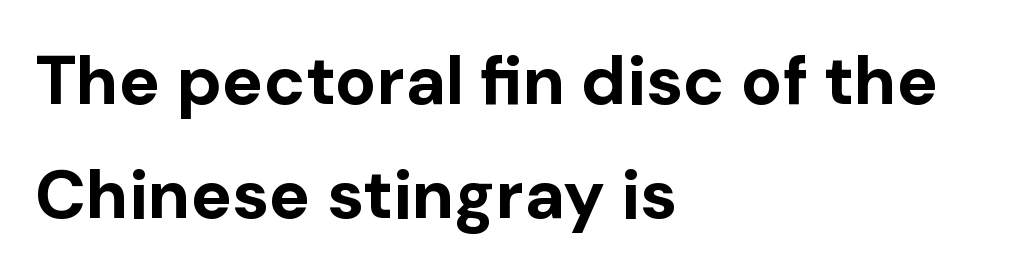
{"serif": "no", "italic": "no", "bold": "yes", "weight": "bold", "width": "normal", "stroke_contrast": "low", "x_height": "medium", "monospaced": "no", "underline": "no", "align": "left", "line_spacing": "normal", "line_spacing_ratio": 1.65, "letter_spacing": "normal", "letter_spacing_em": 0.0, "glyph_px": 69}
